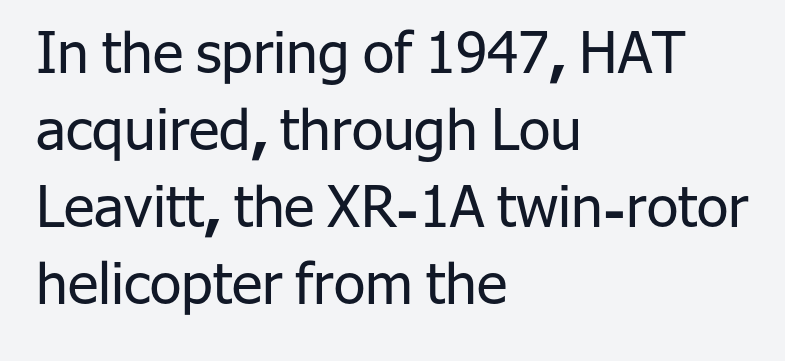
{"serif": "no", "italic": "no", "bold": "no", "weight": "regular", "width": "normal", "stroke_contrast": "low", "x_height": "medium", "monospaced": "no", "underline": "no", "align": "left", "line_spacing": "normal", "line_spacing_ratio": 1.35, "letter_spacing": "normal", "letter_spacing_em": 0.0, "glyph_px": 57}
